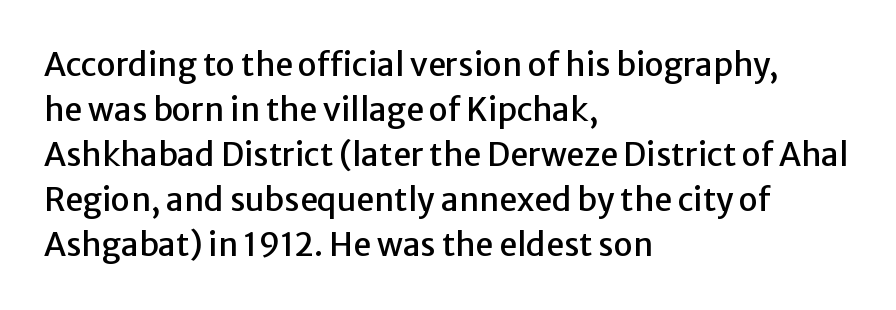
Q: Is the text italic (slanted)? A: No, it is upright.
Q: Is the typeface a serif or a sans-serif typeface? A: Sans-serif.
Q: Is the text underlined? A: No.
Q: How is the paragraph aligned? A: Left-aligned.
Q: Is the spacing between letters normal or unusually wide? A: Normal.
Q: Is the spacing between lines tight, normal or loose? A: Normal.
Q: Width (condensed, normal, or wide)? A: Normal.
Q: Stroke contrast? A: Low.
Q: x-height? A: Medium.
Q: Monospaced? A: No.
